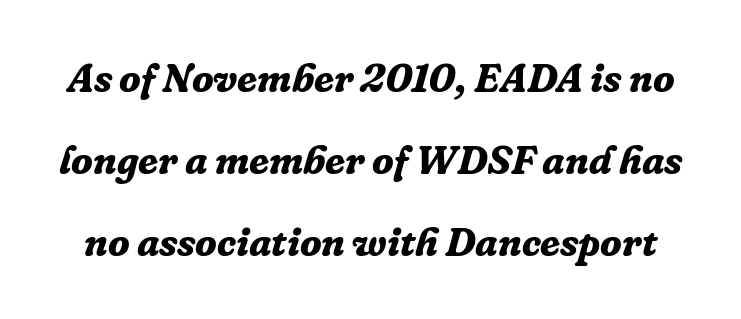
The image shows 40 px bold serif type, italic (leaning right); set loose line spacing (2.05x), normal letter spacing, not underlined; low stroke contrast and a medium x-height.
